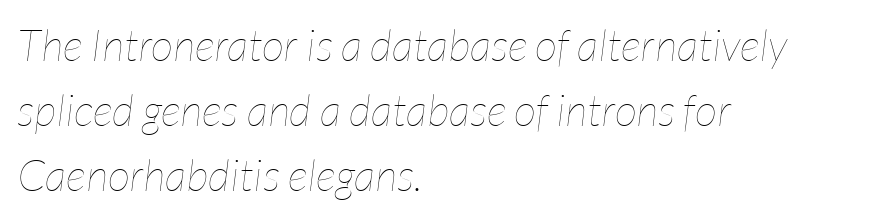
Notice how the stems are inclined rather than vertical — that's the hallmark of italics. These lines are rendered in a variable-pitch font. No extra tracking has been applied to these lines. Unmarked baselines from the first word to the last.
